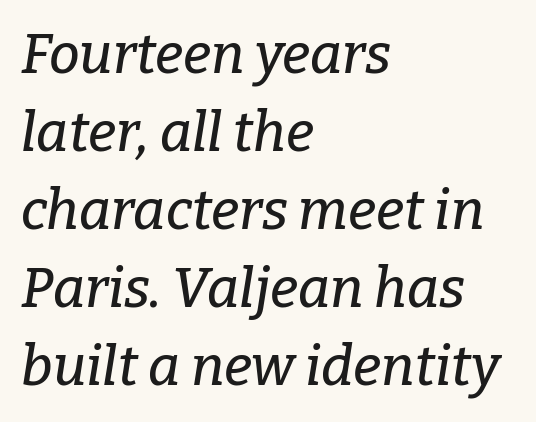
The image shows 55 px serif type, italic (leaning right); set left-aligned, normal line spacing (1.42x), normal letter spacing, not underlined; low stroke contrast and a medium x-height.
